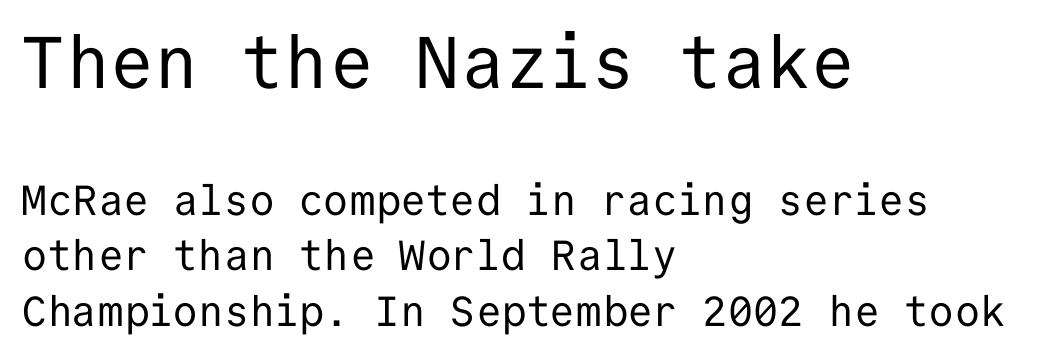
Q: Is the text bold? A: No.
Q: Is the text italic (slanted)? A: No, it is upright.
Q: Is the typeface a serif or a sans-serif typeface? A: Sans-serif.
Q: Is the text underlined? A: No.
Q: How is the paragraph aligned? A: Left-aligned.
Q: Is the spacing between letters normal or unusually wide? A: Normal.
Q: Is the spacing between lines tight, normal or loose? A: Normal.
Q: Which block of text is set in a larger size, the first (top) or the second (bottom)? A: The first (top) one.
Q: Width (condensed, normal, or wide)? A: Normal.
Q: Stroke contrast? A: Low.
Q: x-height? A: Medium.
Q: Monospaced? A: Yes.
